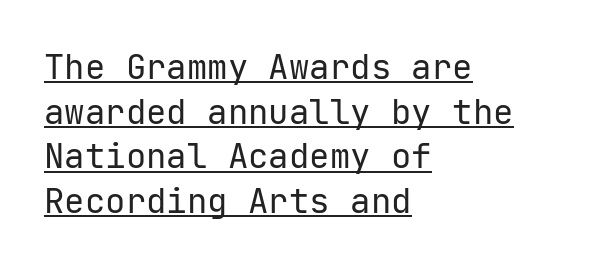
Q: Is the text bold? A: No.
Q: Is the text italic (slanted)? A: No, it is upright.
Q: Is the typeface a serif or a sans-serif typeface? A: Sans-serif.
Q: Is the text underlined? A: Yes.
Q: How is the paragraph aligned? A: Left-aligned.
Q: Is the spacing between letters normal or unusually wide? A: Normal.
Q: Is the spacing between lines tight, normal or loose? A: Normal.
Q: Width (condensed, normal, or wide)? A: Normal.
Q: Stroke contrast? A: Low.
Q: x-height? A: Medium.
